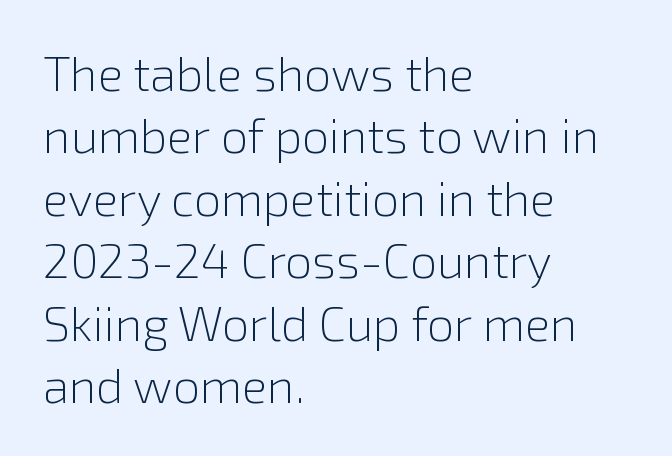
Nothing unusual about the tracking: characters are spaced as the font intends. Note: no serifs on the glyphs. The lines sit at an ordinary, default distance from one another. In CSS terms this would be text-align: left. The face used here is proportionally spaced, like ordinary book or web type.
